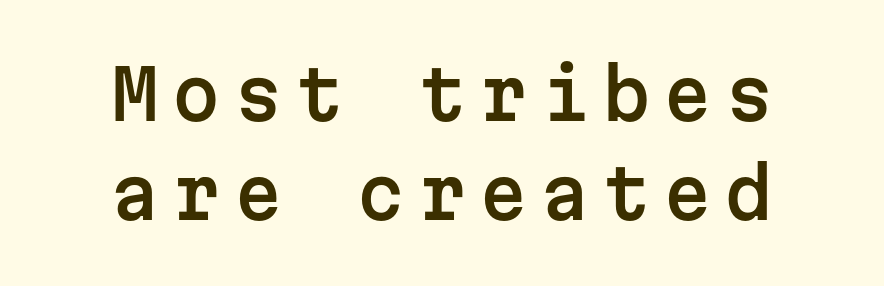
The image shows 69 px sans-serif type, upright, monospaced; set centered, normal line spacing (1.43x), not underlined; low stroke contrast and a medium x-height.
